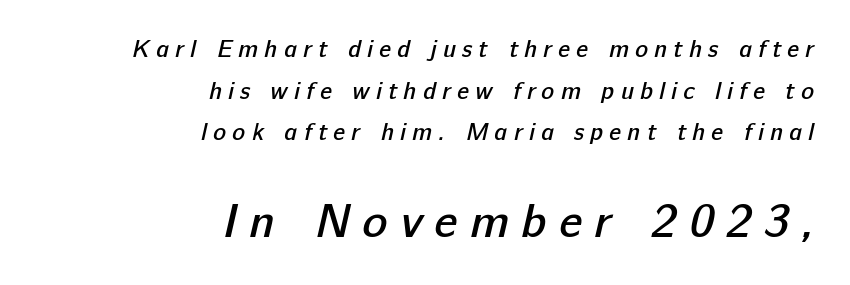
Q: Is the text bold? A: Semi-bold.
Q: Is the typeface a serif or a sans-serif typeface? A: Sans-serif.
Q: Is the text underlined? A: No.
Q: How is the paragraph aligned? A: Right-aligned.
Q: Is the spacing between letters normal or unusually wide? A: Unusually wide.
Q: Which block of text is set in a larger size, the first (top) or the second (bottom)? A: The second (bottom) one.
Q: Width (condensed, normal, or wide)? A: Normal.
Q: Stroke contrast? A: Low.
Q: x-height? A: Medium.
Q: Monospaced? A: No.
